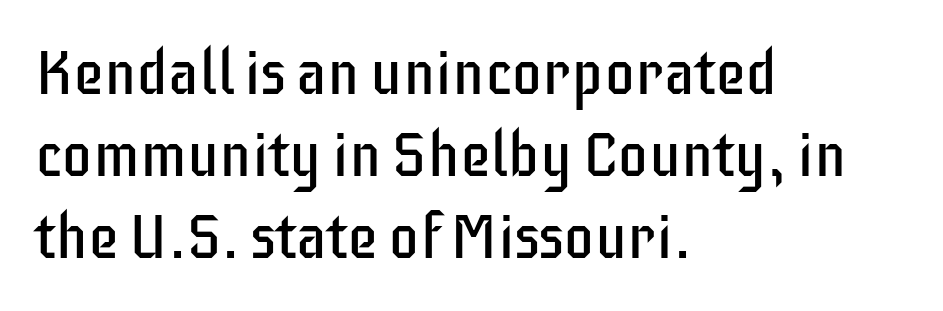
{"serif": "no", "italic": "no", "bold": "no", "weight": "regular", "width": "condensed", "stroke_contrast": "low", "x_height": "large", "monospaced": "no", "underline": "no", "align": "left", "line_spacing": "normal", "line_spacing_ratio": 1.32, "letter_spacing": "normal", "letter_spacing_em": 0.0, "glyph_px": 62}
